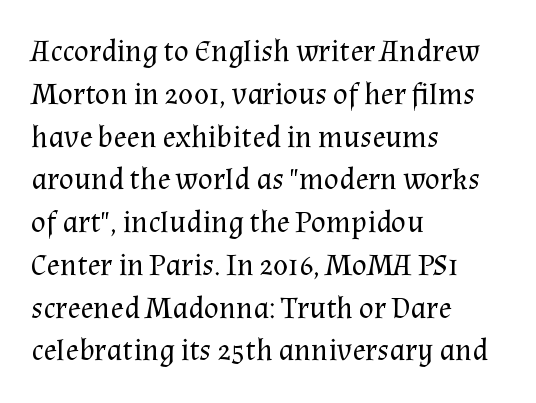
Every character sits straight up, as roman type does. Is this a fixed-width face? No — the glyphs have proportional, varying widths. Here the glyphs are tracked normally, forming tight word shapes. A bare baseline throughout the passage. Horizontal alignment here is leftward, the default for most running prose.
